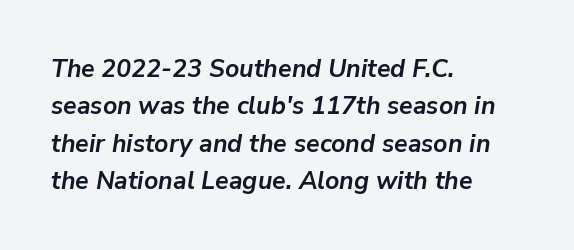
Q: Is the text bold? A: Yes.
Q: Is the text italic (slanted)? A: Yes, it leans right by about 9 degrees.
Q: Is the text underlined? A: No.
Q: How is the paragraph aligned? A: Left-aligned.
Q: Is the spacing between letters normal or unusually wide? A: Normal.
Q: Is the spacing between lines tight, normal or loose? A: Normal.
